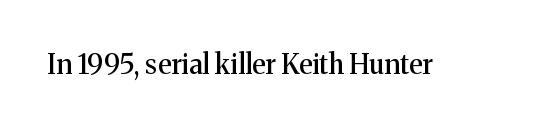
{"italic": "no", "underline": "no", "letter_spacing": "normal", "letter_spacing_em": 0.0, "glyph_px": 27}
